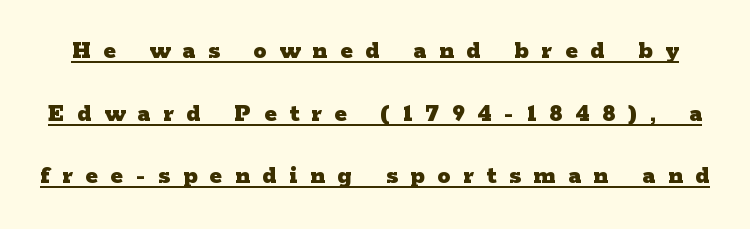
Glance below the letters and you will spot a drawn line. The lettering stays uniformly vertical, giving the passage a roman look. Does the weight exceed regular? Yes, all the way to bold. Here the glyphs are tracked loosely, breaking word shapes into spaced letters. The line-height multiplier appears high, well above default.
